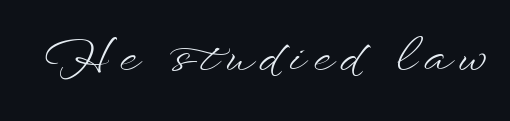
Q: Is the text bold? A: No.
Q: Is the text italic (slanted)? A: Yes.
Q: Is the text underlined? A: No.
Q: Width (condensed, normal, or wide)? A: Wide.
Q: Stroke contrast? A: Low.
Q: x-height? A: Small.
Q: Monospaced? A: No.
